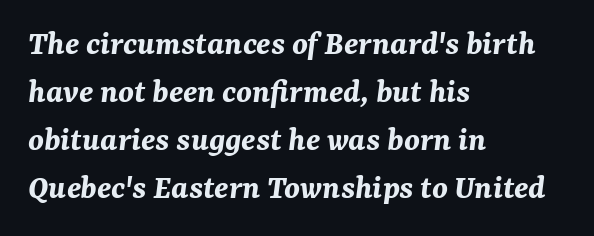
{"italic": "yes", "lean": "right", "slant_degrees": 7, "bold": "yes", "weight": "bold", "width": "normal", "stroke_contrast": "medium", "x_height": "medium", "monospaced": "no", "underline": "no", "align": "left", "line_spacing": "normal", "line_spacing_ratio": 1.37, "letter_spacing": "normal", "letter_spacing_em": 0.0, "glyph_px": 35}
